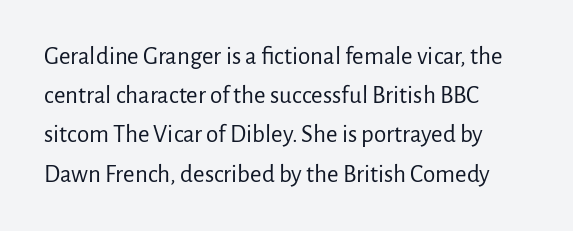
{"italic": "no", "bold": "no", "underline": "no", "align": "left", "line_spacing": "normal", "line_spacing_ratio": 1.57, "letter_spacing": "normal", "letter_spacing_em": 0.0, "glyph_px": 25}
